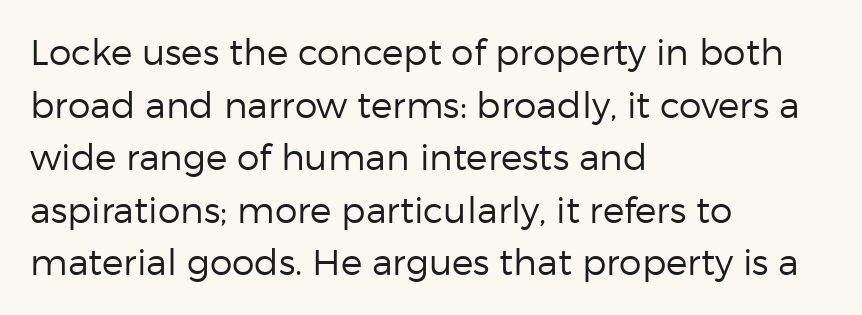
Is there much room between lines? A standard amount, neither cramped nor airy. Reading down the block, your eye returns to a fixed left position each line. The type family on display is of the sans-serif kind. A typesetter would call this zero additional tracking.
